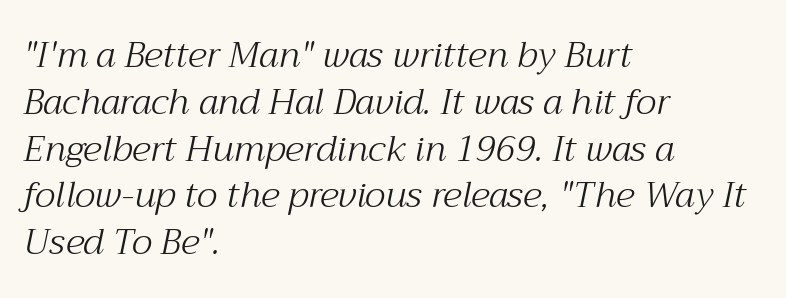
{"serif": "yes", "italic": "yes", "lean": "right", "slant_degrees": 12, "bold": "no", "weight": "light", "width": "normal", "stroke_contrast": "medium", "x_height": "medium", "monospaced": "no", "underline": "no", "align": "left", "line_spacing": "normal", "line_spacing_ratio": 1.3, "letter_spacing": "normal", "letter_spacing_em": 0.0, "glyph_px": 36}
